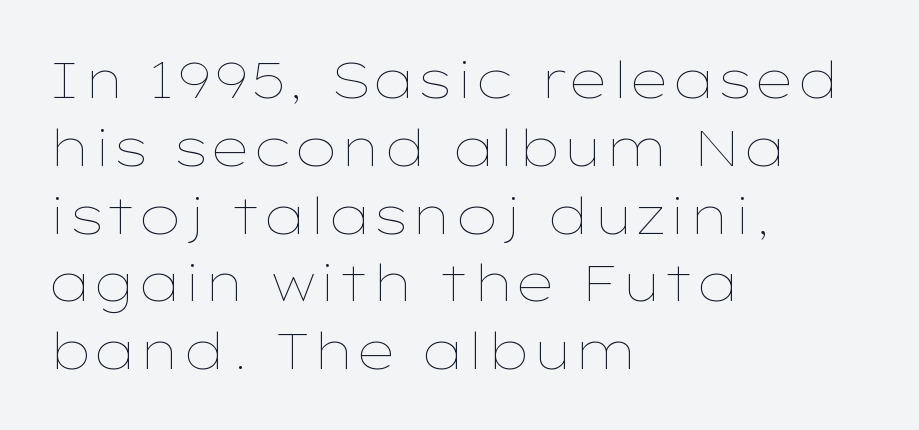
Q: Is the text bold? A: No.
Q: Is the text italic (slanted)? A: No, it is upright.
Q: Is the text underlined? A: No.
Q: How is the paragraph aligned? A: Left-aligned.
Q: Is the spacing between letters normal or unusually wide? A: Normal.
Q: Is the spacing between lines tight, normal or loose? A: Normal.
Q: Width (condensed, normal, or wide)? A: Wide.
Q: Stroke contrast? A: Low.
Q: x-height? A: Medium.
Q: Monospaced? A: No.
